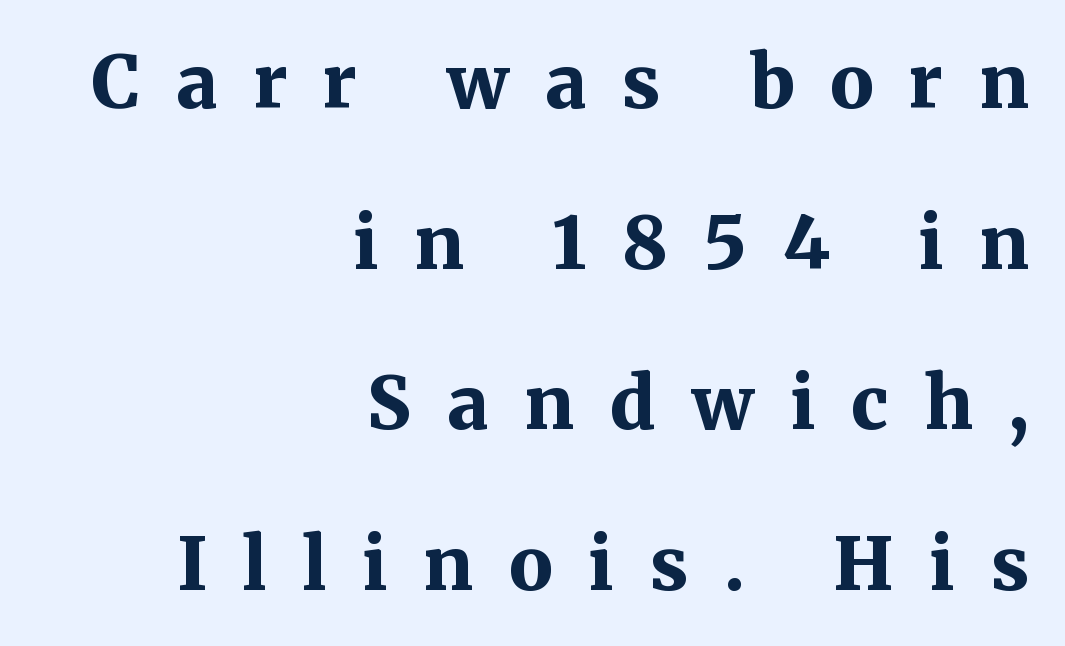
The image shows 73 px bold serif type, upright; set right-aligned, loose line spacing (2.2x), unusually wide letter spacing (+0.49 em), not underlined; medium stroke contrast and a medium x-height.
